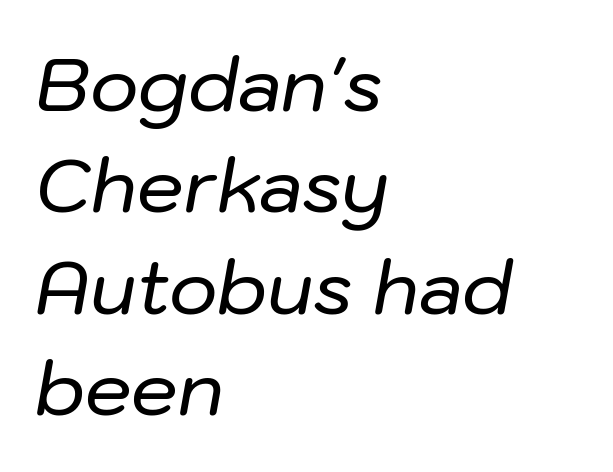
Q: Is the text italic (slanted)? A: Yes, it leans right by about 10 degrees.
Q: Is the text underlined? A: No.
Q: How is the paragraph aligned? A: Left-aligned.
Q: Is the spacing between letters normal or unusually wide? A: Normal.
Q: Is the spacing between lines tight, normal or loose? A: Normal.
Q: Width (condensed, normal, or wide)? A: Normal.
Q: Stroke contrast? A: Low.
Q: x-height? A: Medium.
Q: Monospaced? A: No.
